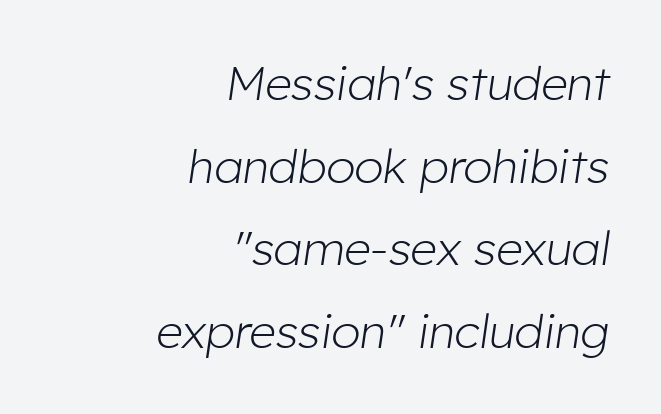
Does the copy run flush right? Yes — the right margin is perfectly even. Weight: in the light-to-regular range. The specimen omits any rule beneath the text block's lines. Spacing verdict: proportional, widths tailored to each character.
